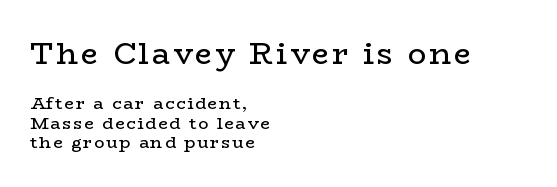
The image shows 30 px regular-weight, wide serif type, upright; set left-aligned, line spacing 1.16x, not underlined; the first (top) block is 1.76x larger; low stroke contrast and a medium x-height.
